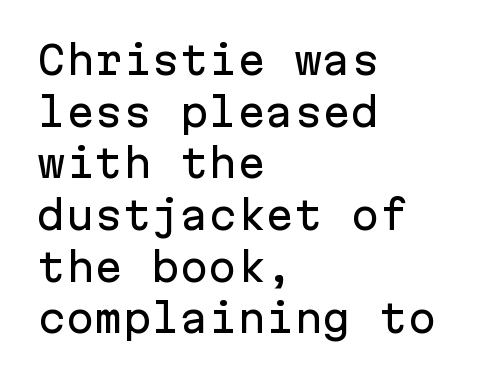
Evenly set lines give the paragraph a standard silhouette. Anything drawn beneath the words? Only blank space. You could count columns in this text — the font is strictly monospaced. In terms of posture, this sample is upright. Are there feet on the stems? There aren't — it's a sans.
